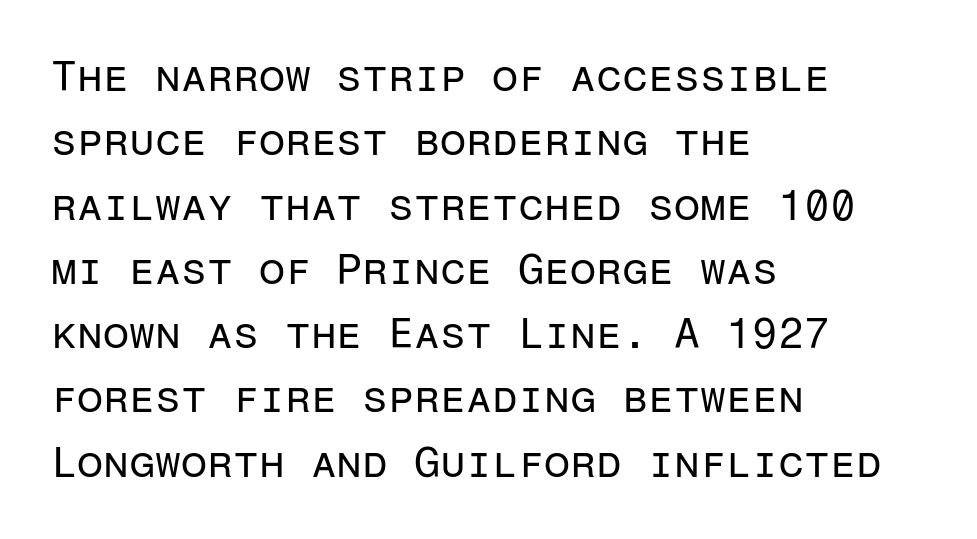
Q: Is the text bold? A: No.
Q: Is the text italic (slanted)? A: No, it is upright.
Q: Is the typeface a serif or a sans-serif typeface? A: Sans-serif.
Q: Is the text underlined? A: No.
Q: How is the paragraph aligned? A: Left-aligned.
Q: Is the spacing between letters normal or unusually wide? A: Normal.
Q: Is the spacing between lines tight, normal or loose? A: Normal.
Q: Width (condensed, normal, or wide)? A: Normal.
Q: Stroke contrast? A: Low.
Q: x-height? A: Medium.
Q: Monospaced? A: Yes.
